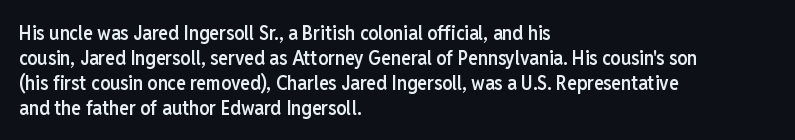
The image shows 20 px text type, upright; set left-aligned, normal line spacing (1.25x), normal letter spacing, not underlined.
